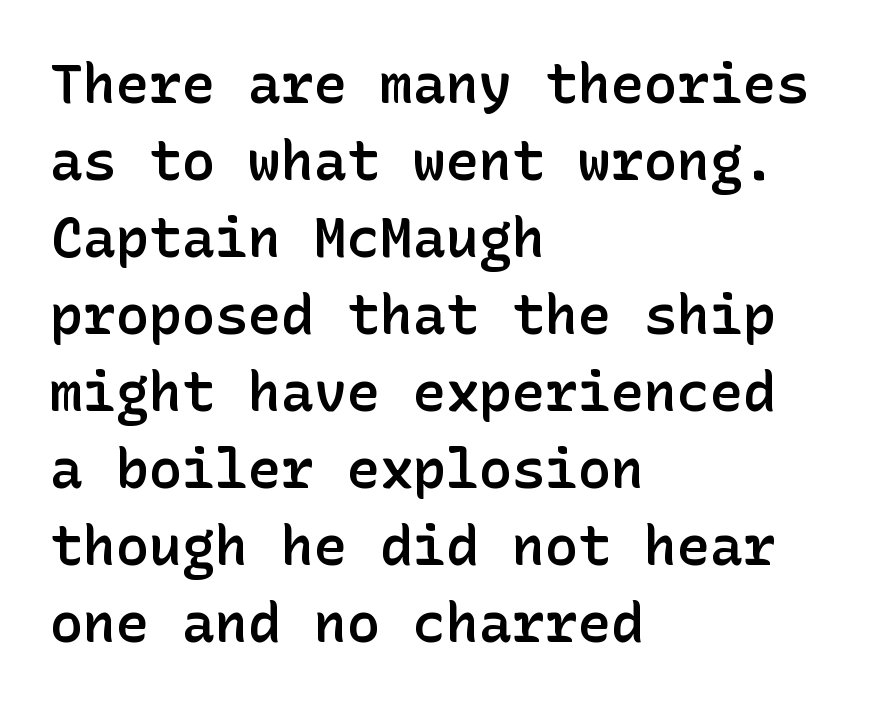
{"serif": "no", "italic": "no", "bold": "semi", "weight": "semibold", "width": "normal", "stroke_contrast": "low", "x_height": "medium", "underline": "no", "align": "left", "line_spacing": "normal", "line_spacing_ratio": 1.4, "letter_spacing": "normal", "letter_spacing_em": 0.0, "glyph_px": 55}
